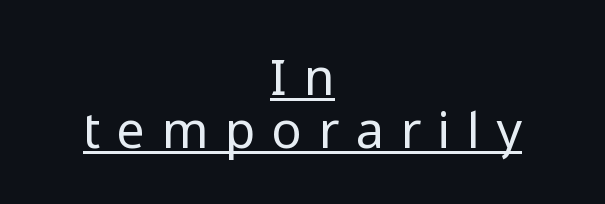
This rendering widens character spacing well past its baseline value. Note the varied advance widths — an 'i' is clearly narrower than an 'm'. Does a line run under the words? Yes, clearly. The lines are quadded center. Weight: in the light-to-regular range. These lines were composed using upright roman letters.
